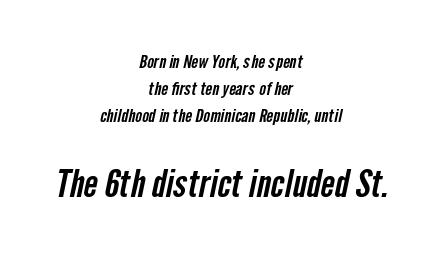
The image shows 37 px condensed sans-serif type; set centered, normal line spacing (1.51x), normal letter spacing, not underlined; the second (bottom) block is 2.06x larger; low stroke contrast and a medium x-height.
